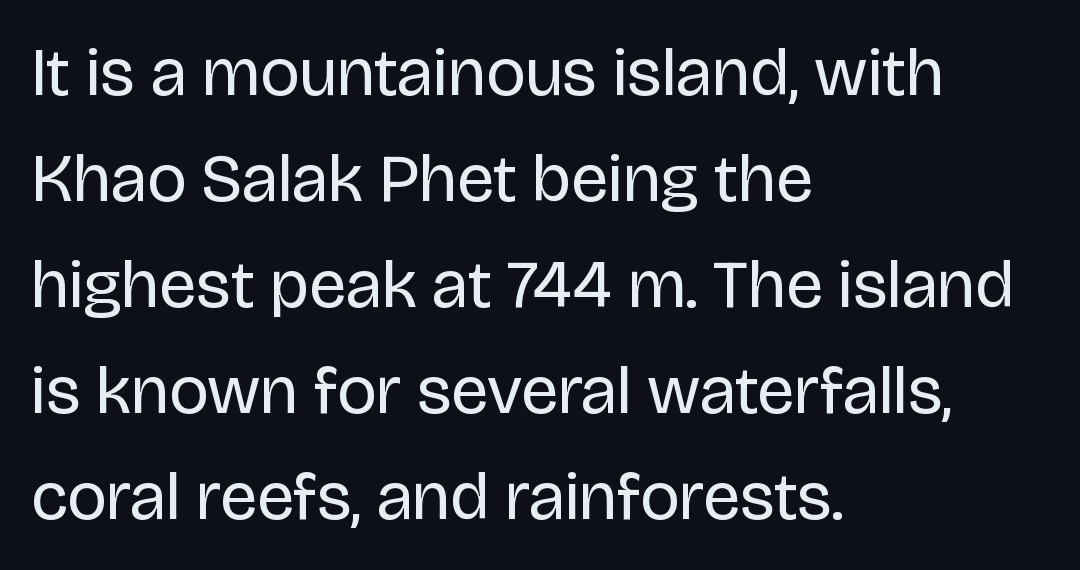
The image shows 68 px regular-weight sans-serif type, upright; set left-aligned, normal line spacing (1.56x), normal letter spacing, not underlined; low stroke contrast and a large x-height.
